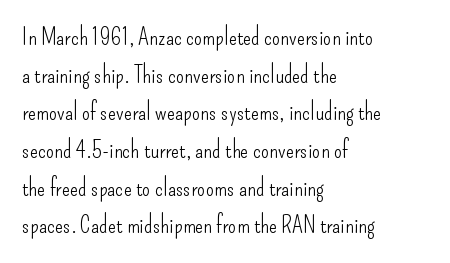
{"italic": "no", "bold": "no", "underline": "no", "align": "left", "line_spacing": "normal", "line_spacing_ratio": 1.57, "letter_spacing": "normal", "letter_spacing_em": 0.0, "glyph_px": 24}
